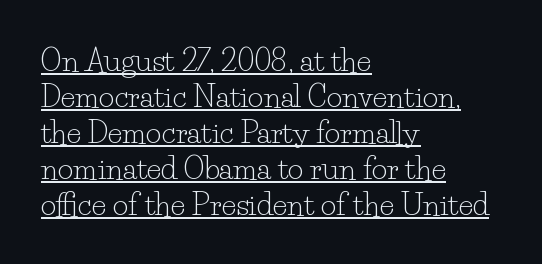
Q: Is the text bold? A: No.
Q: Is the text italic (slanted)? A: No, it is upright.
Q: Is the typeface a serif or a sans-serif typeface? A: Serif.
Q: Is the text underlined? A: Yes.
Q: How is the paragraph aligned? A: Left-aligned.
Q: Is the spacing between letters normal or unusually wide? A: Normal.
Q: Width (condensed, normal, or wide)? A: Normal.
Q: Stroke contrast? A: Low.
Q: x-height? A: Small.
Q: Monospaced? A: No.
